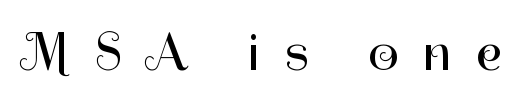
The image shows 54 px regular-weight sans-serif type, upright; set unusually wide letter spacing (+0.45 em), not underlined; high stroke contrast and a medium x-height.
